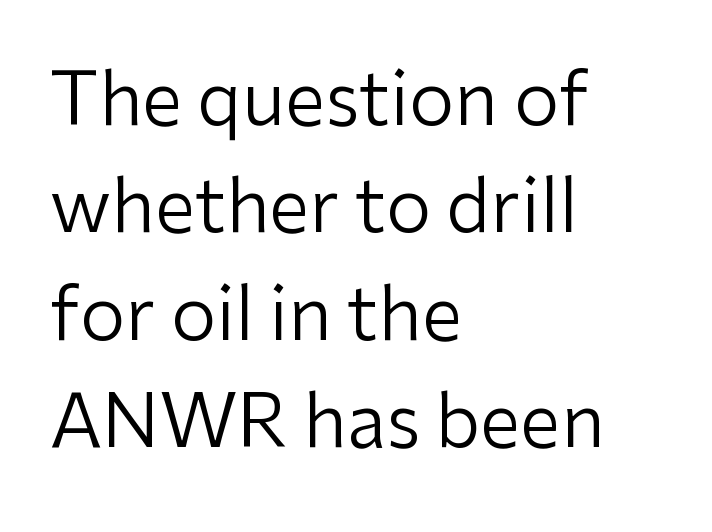
Q: Is the text bold? A: No.
Q: Is the text italic (slanted)? A: No, it is upright.
Q: Is the typeface a serif or a sans-serif typeface? A: Sans-serif.
Q: Is the text underlined? A: No.
Q: How is the paragraph aligned? A: Left-aligned.
Q: Is the spacing between letters normal or unusually wide? A: Normal.
Q: Is the spacing between lines tight, normal or loose? A: Normal.
Q: Width (condensed, normal, or wide)? A: Normal.
Q: Stroke contrast? A: Low.
Q: x-height? A: Medium.
Q: Monospaced? A: No.
